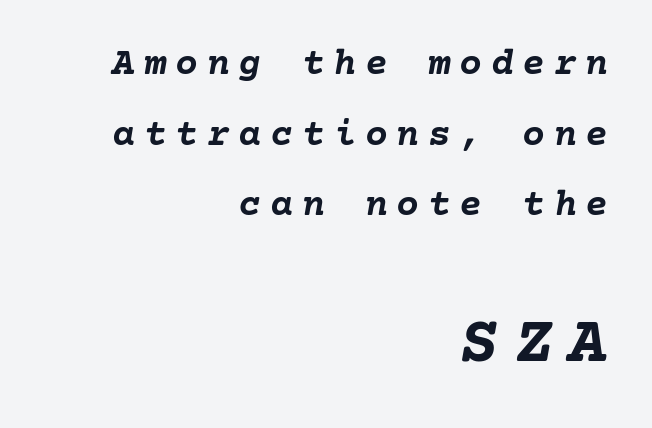
{"italic": "yes", "lean": "right", "slant_degrees": 10, "bold": "yes", "weight": "semibold", "width": "normal", "stroke_contrast": "low", "x_height": "medium", "underline": "no", "align": "right", "line_spacing_ratio": 1.86, "letter_spacing": "wide", "letter_spacing_em": 0.23, "larger_block": "second", "size_ratio": 1.74, "glyph_px": 66}
